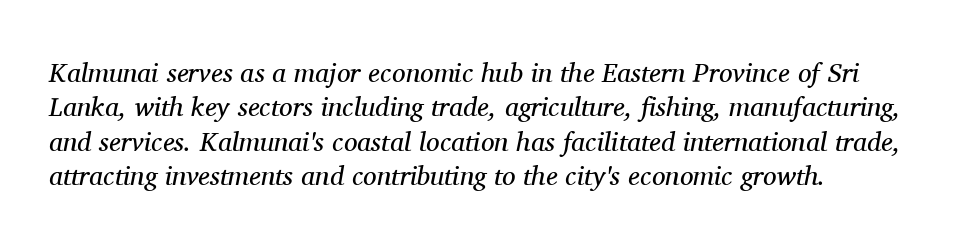
{"italic": "yes", "lean": "right", "slant_degrees": 11, "bold": "no", "underline": "no", "align": "left", "line_spacing": "normal", "line_spacing_ratio": 1.27, "letter_spacing": "normal", "letter_spacing_em": 0.0, "glyph_px": 27}
